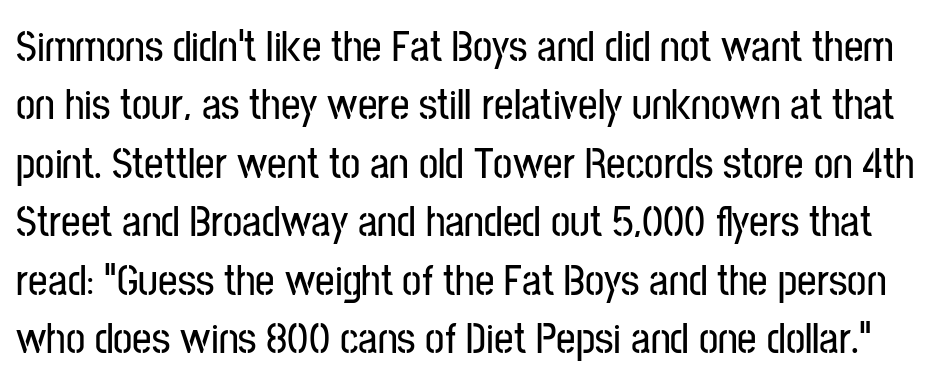
{"serif": "no", "italic": "no", "width": "condensed", "stroke_contrast": "low", "x_height": "medium", "monospaced": "no", "underline": "no", "line_spacing": "normal", "line_spacing_ratio": 1.36, "letter_spacing": "normal", "letter_spacing_em": 0.0, "glyph_px": 43}
